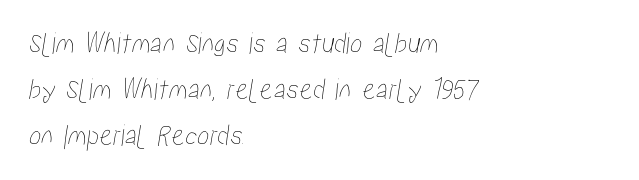
The image shows 31 px condensed type; set left-aligned, normal line spacing (1.48x), normal letter spacing, not underlined; low stroke contrast and a medium x-height.
